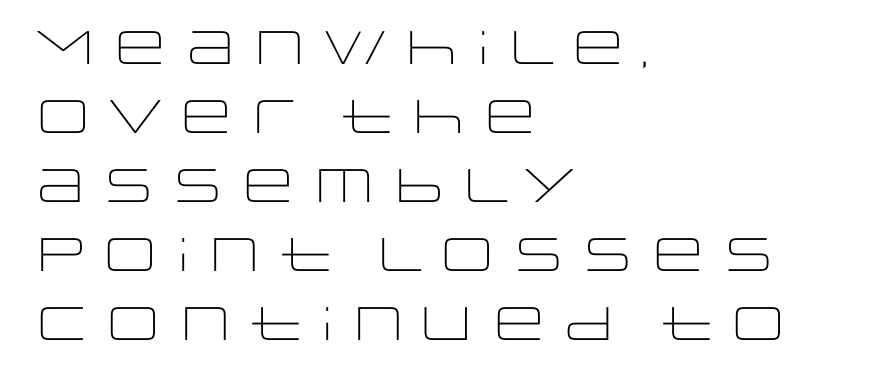
A typesetter would call this proportional, since set widths differ per character. Students, observe: this is what conventionally led text looks like. In terms of letterspacing, this is plain default setting. Descenders hang freely into open space.
